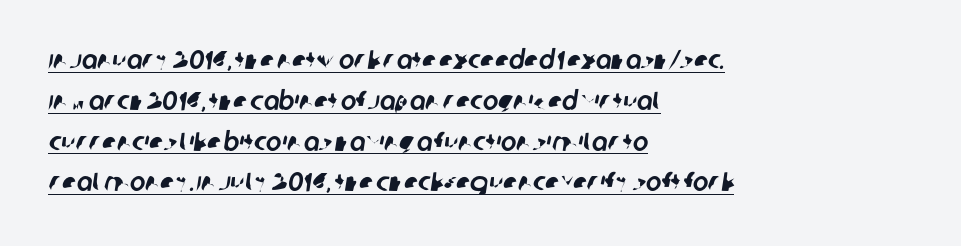
Q: Is the text underlined? A: Yes.
Q: How is the paragraph aligned? A: Left-aligned.
Q: Is the spacing between letters normal or unusually wide? A: Normal.
Q: Is the spacing between lines tight, normal or loose? A: Normal.
